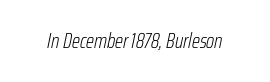
Each word holds together tightly as a unit, with standard inter-letter gaps. Style check: oblique. Lines of text with bare space underneath. Heaviness? Minimal to ordinary, like unemphasized prose.
